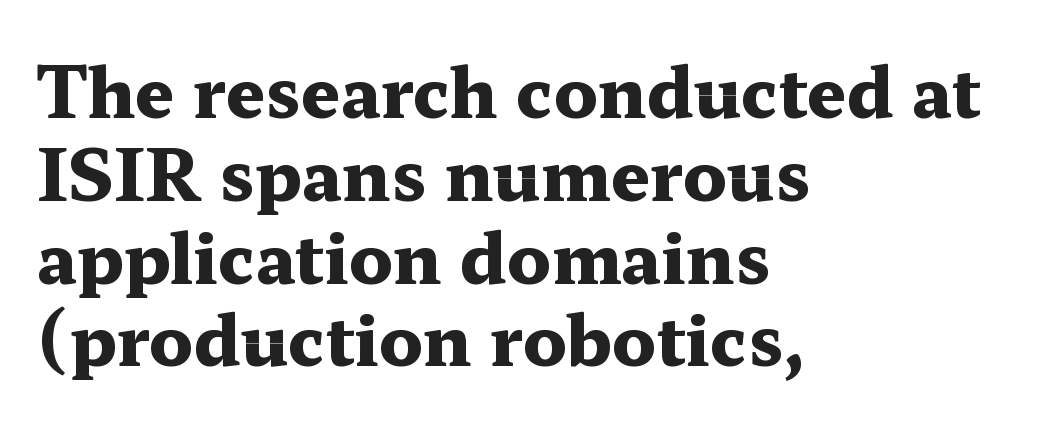
Nothing unusual about the tracking: characters are spaced as the font intends. The space beneath each line is pristine and unruled. Is the block centered? No — it sits flush against the left margin. Does the type have serifs? Yes, each stem ends in a small foot. Varying glyph widths throughout — classic text-font behaviour.
